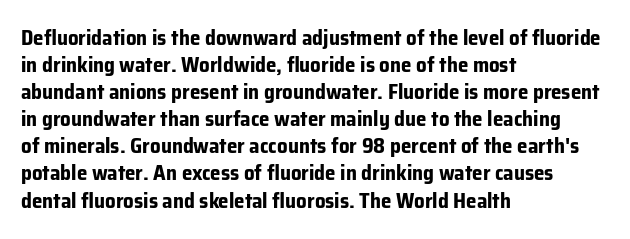
Q: Is the text bold? A: Yes.
Q: Is the text italic (slanted)? A: No, it is upright.
Q: Is the text underlined? A: No.
Q: How is the paragraph aligned? A: Left-aligned.
Q: Is the spacing between letters normal or unusually wide? A: Normal.
Q: Is the spacing between lines tight, normal or loose? A: Normal.
